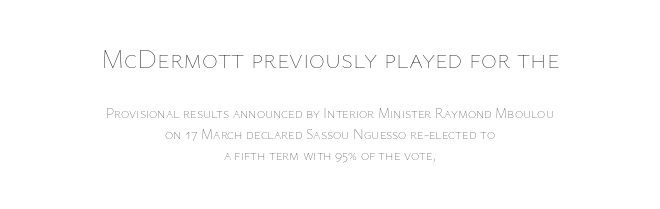
Q: Is the text bold? A: No.
Q: Is the text italic (slanted)? A: No, it is upright.
Q: Is the text underlined? A: No.
Q: How is the paragraph aligned? A: Centered.
Q: Is the spacing between letters normal or unusually wide? A: Normal.
Q: Is the spacing between lines tight, normal or loose? A: Normal.
Q: Which block of text is set in a larger size, the first (top) or the second (bottom)? A: The first (top) one.
